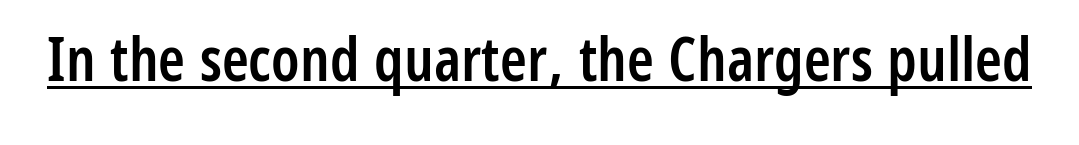
The image shows 61 px semibold, condensed sans-serif type, upright; set normal letter spacing, underlined; low stroke contrast and a medium x-height.
